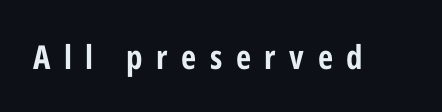
The image shows 33 px bold, condensed sans-serif type, upright; set unusually wide letter spacing (+0.41 em), not underlined; low stroke contrast and a medium x-height.
